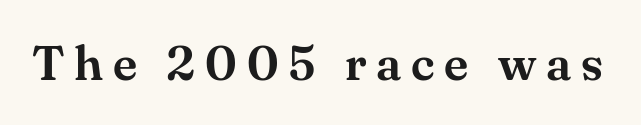
{"serif": "yes", "italic": "no", "width": "normal", "stroke_contrast": "medium", "x_height": "small", "monospaced": "no", "underline": "no", "letter_spacing": "wide", "letter_spacing_em": 0.2, "glyph_px": 49}
